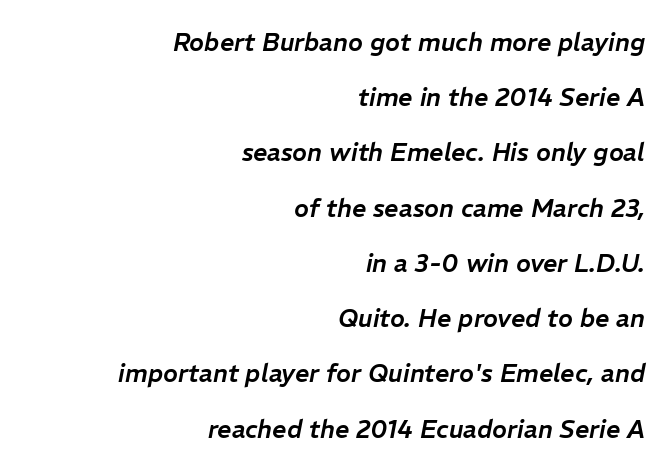
Q: Is the text italic (slanted)? A: Yes, it leans right by about 11 degrees.
Q: Is the text underlined? A: No.
Q: How is the paragraph aligned? A: Right-aligned.
Q: Is the spacing between letters normal or unusually wide? A: Normal.
Q: Is the spacing between lines tight, normal or loose? A: Loose.
